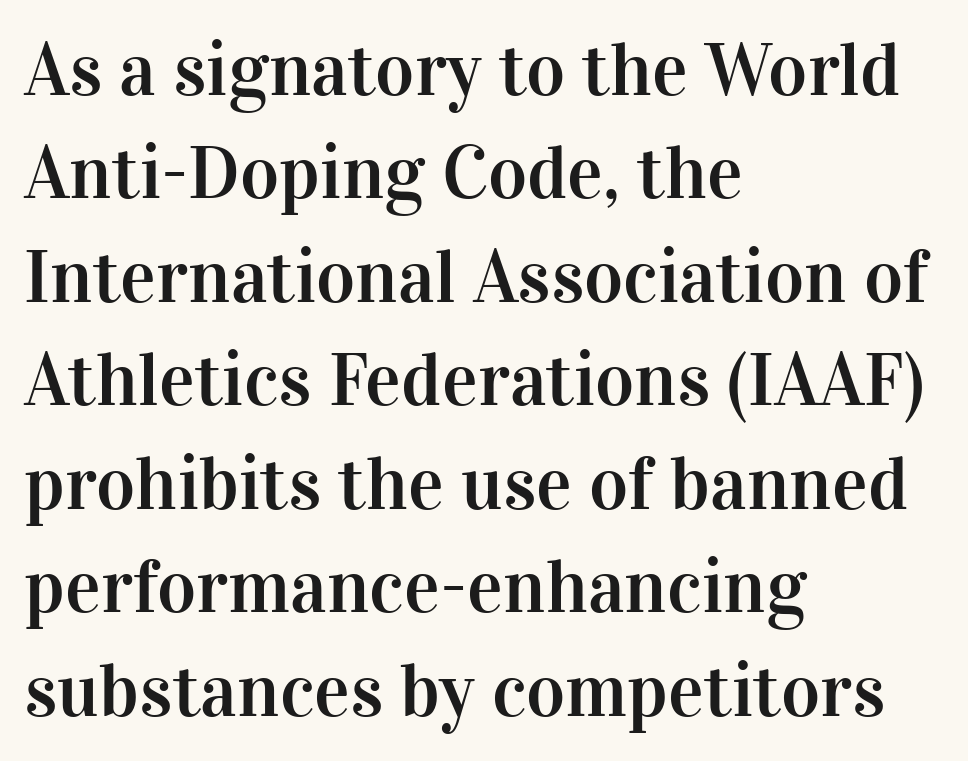
The image shows 75 px serif type, upright; set left-aligned, normal line spacing (1.38x), normal letter spacing, not underlined; high stroke contrast and a medium x-height.
